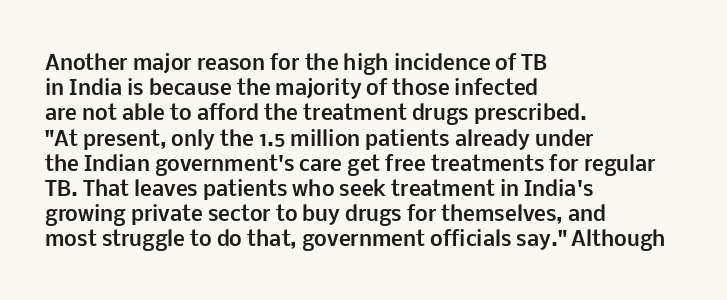
Q: Is the text bold? A: Yes.
Q: Is the text italic (slanted)? A: No, it is upright.
Q: Is the text underlined? A: No.
Q: How is the paragraph aligned? A: Left-aligned.
Q: Is the spacing between letters normal or unusually wide? A: Normal.
Q: Is the spacing between lines tight, normal or loose? A: Normal.
